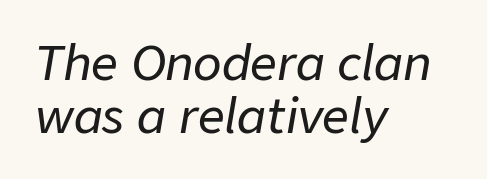
The image shows 47 px text type, italic (leaning right); set left-aligned, tight line spacing (1.12x), normal letter spacing, not underlined; low stroke contrast and a medium x-height.
